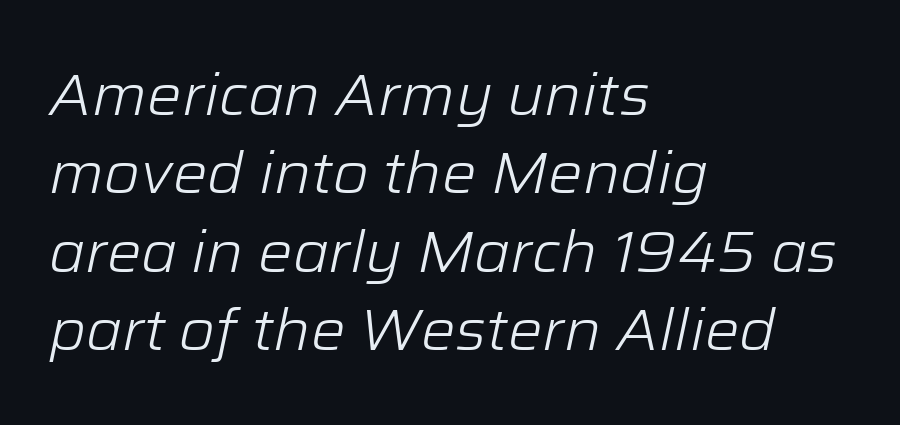
Q: Is the text bold? A: No.
Q: Is the text italic (slanted)? A: Yes, it leans right by about 12 degrees.
Q: Is the text underlined? A: No.
Q: How is the paragraph aligned? A: Left-aligned.
Q: Is the spacing between letters normal or unusually wide? A: Normal.
Q: Is the spacing between lines tight, normal or loose? A: Normal.
Q: Width (condensed, normal, or wide)? A: Normal.
Q: Stroke contrast? A: Low.
Q: x-height? A: Medium.
Q: Monospaced? A: No.
